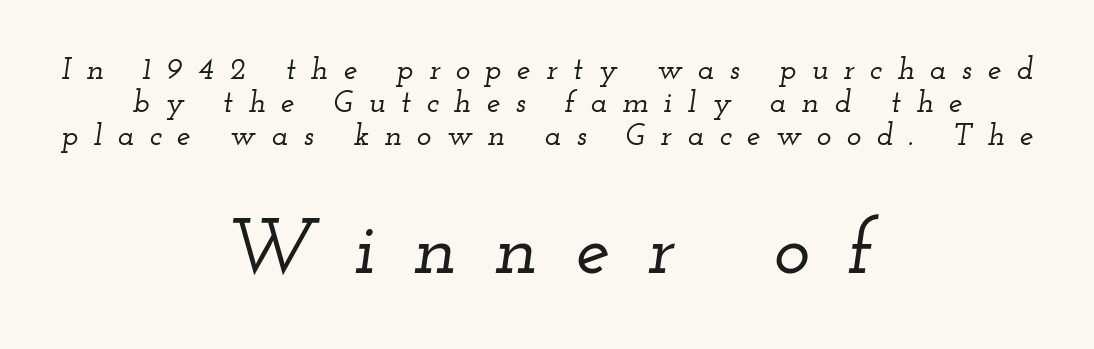
The image shows 77 px wide serif type, italic (leaning right); set centered, tight line spacing (1.06x), unusually wide letter spacing (+0.49 em), not underlined; the second (bottom) block is 2.48x larger; low stroke contrast and a small x-height.
